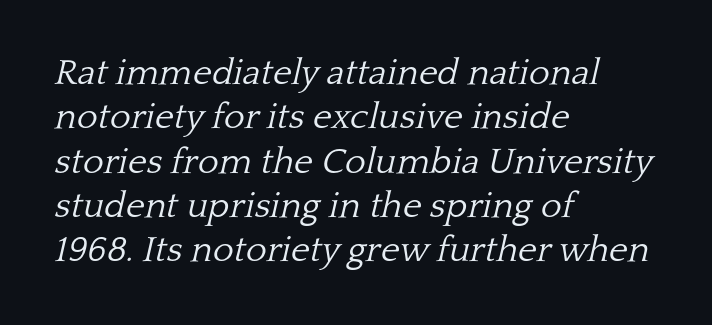
The glyphs in this specimen are seriffed. Has an underline been added? It has not. Observe the lean: these are italic letterforms. Do the characters align in a grid? No, the font is proportional. The compositor pushed each line to the left boundary.
